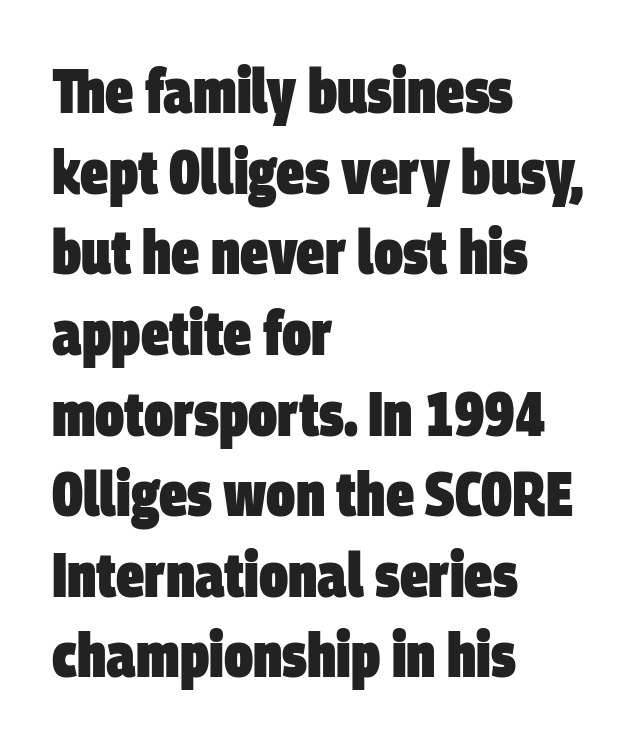
Nothing unusual about the tracking: characters are spaced as the font intends. Think of a printed novel: that variable character pitch is what you see here. Only glyphs here, with clear space below each row. Caption: bold face, heavy strokes. How would I describe the line gaps? Plain and ordinary.
